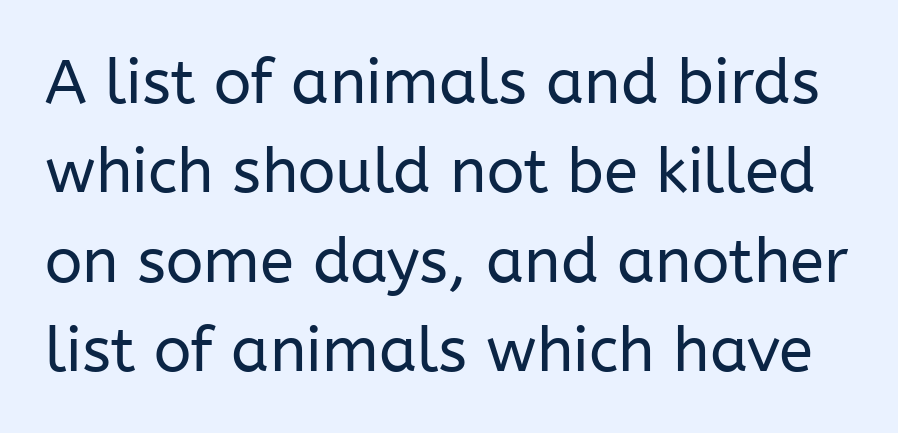
Nobody drew a line under any word here. The lettering stays uniformly vertical, giving the passage a roman look. Vertical stems look standard width or narrower in stroke. Words appear dense and cohesive because spacing is normal.
